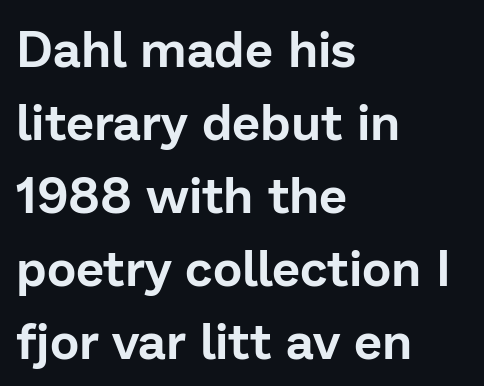
The designer went with a sans here, leaving each stem footless. Vertically, the passage feels balanced, rows spaced as you'd expect. Notice how the passage keeps a crisp vertical edge on the left only. Descenders hang freely into open space. Notice how the stems are strictly vertical — no italics here. Honestly, the letter spacing is just normal — you wouldn't notice it.
